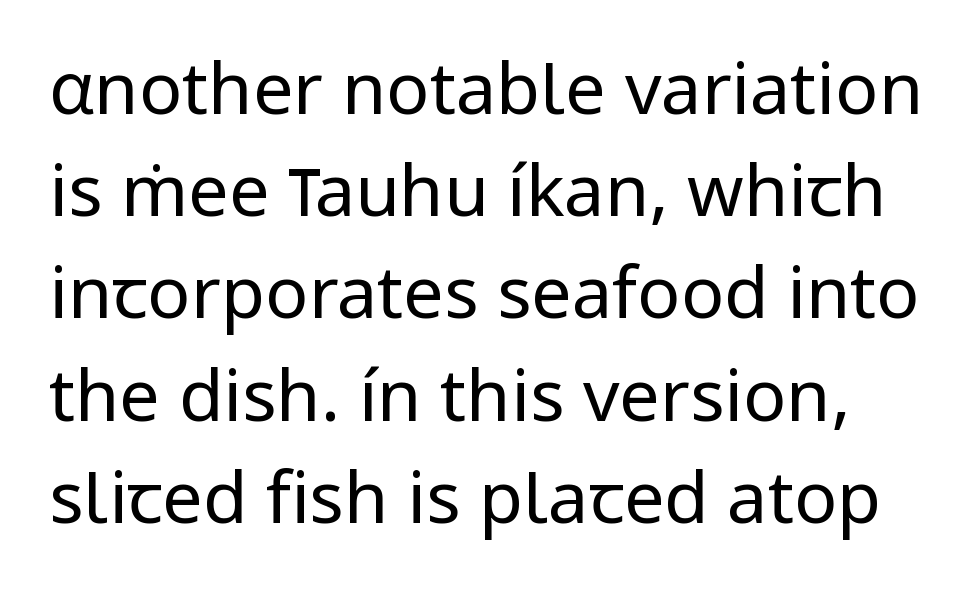
Q: Is the text bold? A: No.
Q: Is the text italic (slanted)? A: No, it is upright.
Q: Is the typeface a serif or a sans-serif typeface? A: Sans-serif.
Q: Is the text underlined? A: No.
Q: Is the spacing between letters normal or unusually wide? A: Normal.
Q: Is the spacing between lines tight, normal or loose? A: Normal.
Q: Width (condensed, normal, or wide)? A: Normal.
Q: Stroke contrast? A: Low.
Q: x-height? A: Medium.
Q: Monospaced? A: No.
